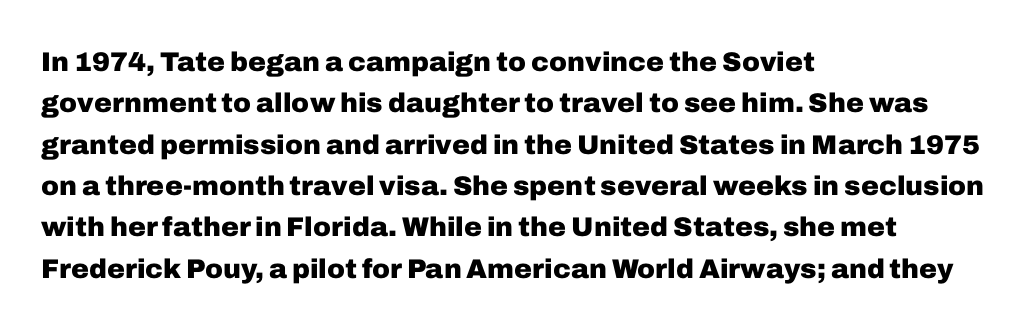
{"italic": "no", "bold": "yes", "underline": "no", "align": "left", "line_spacing": "normal", "line_spacing_ratio": 1.53, "letter_spacing": "normal", "letter_spacing_em": 0.0, "glyph_px": 27}
